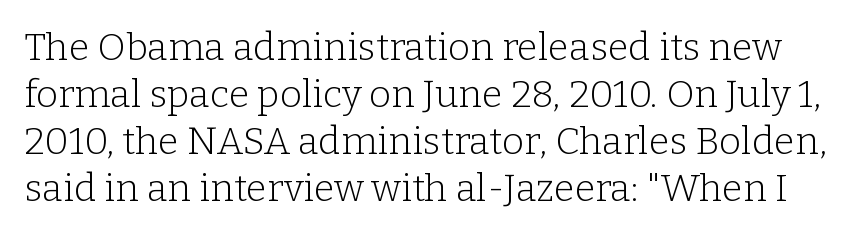
The image shows 38 px light serif type, upright; set line spacing 1.24x, normal letter spacing, not underlined; low stroke contrast and a medium x-height.
